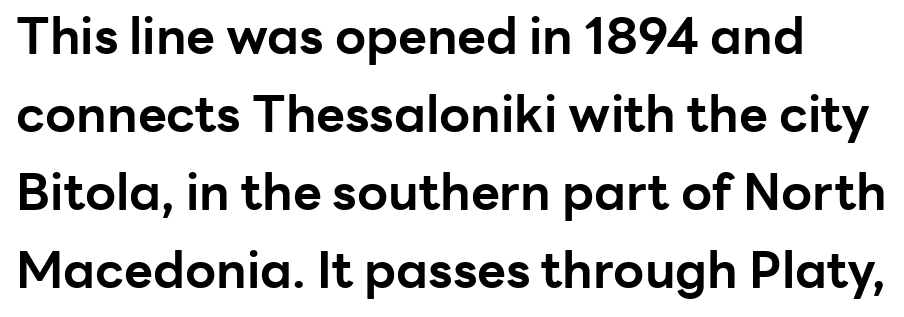
The image shows 50 px bold sans-serif type, upright; set normal line spacing (1.56x), normal letter spacing, not underlined; low stroke contrast and a medium x-height.
